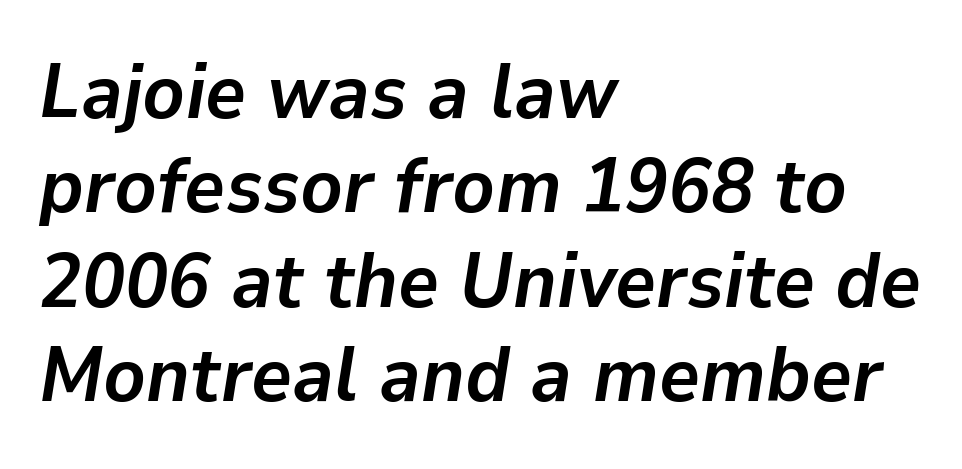
Q: Is the text bold? A: Yes.
Q: Is the text italic (slanted)? A: Yes, it leans right by about 9 degrees.
Q: Is the text underlined? A: No.
Q: How is the paragraph aligned? A: Left-aligned.
Q: Is the spacing between letters normal or unusually wide? A: Normal.
Q: Width (condensed, normal, or wide)? A: Normal.
Q: Stroke contrast? A: Low.
Q: x-height? A: Medium.
Q: Monospaced? A: No.
